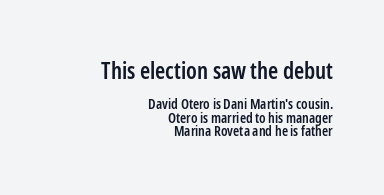
Q: Is the text bold? A: Semi-bold.
Q: Is the text italic (slanted)? A: No, it is upright.
Q: Is the text underlined? A: No.
Q: How is the paragraph aligned? A: Right-aligned.
Q: Is the spacing between letters normal or unusually wide? A: Normal.
Q: Is the spacing between lines tight, normal or loose? A: Tight.
Q: Which block of text is set in a larger size, the first (top) or the second (bottom)? A: The first (top) one.
